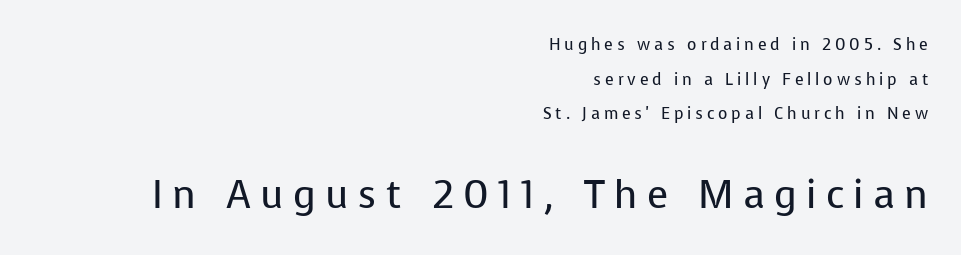
Q: Is the text bold? A: No.
Q: Is the text italic (slanted)? A: No, it is upright.
Q: Is the typeface a serif or a sans-serif typeface? A: Sans-serif.
Q: Is the text underlined? A: No.
Q: How is the paragraph aligned? A: Right-aligned.
Q: Is the spacing between letters normal or unusually wide? A: Unusually wide.
Q: Is the spacing between lines tight, normal or loose? A: Loose.
Q: Which block of text is set in a larger size, the first (top) or the second (bottom)? A: The second (bottom) one.
Q: Width (condensed, normal, or wide)? A: Normal.
Q: Stroke contrast? A: Low.
Q: x-height? A: Medium.
Q: Monospaced? A: No.
